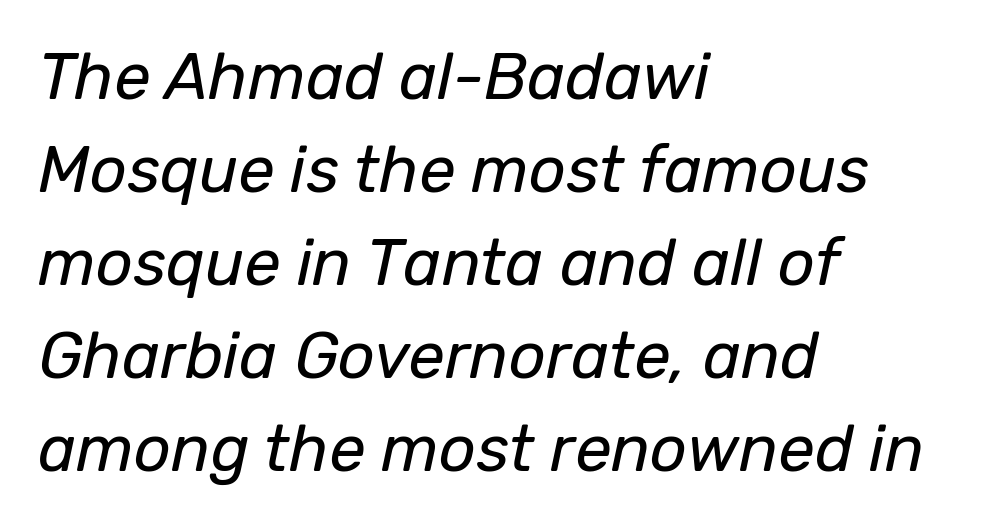
Descenders hang freely into open space. Honestly, the row spacing looks completely unremarkable. Visually the block forms a straight wall on the left and a jagged coastline on the right. Between one letter and the next there's only the usual sliver of space.
